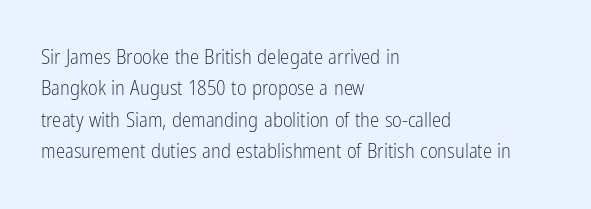
The image shows 21 px text type, upright; set left-aligned, normal line spacing (1.49x), normal letter spacing, not underlined.
